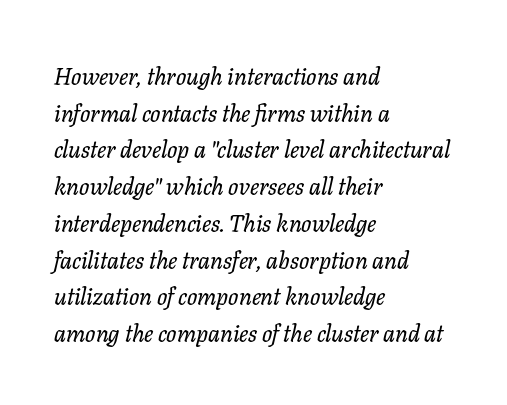
The image shows 24 px text type, italic (leaning right); set left-aligned, normal line spacing (1.53x), normal letter spacing, not underlined.
